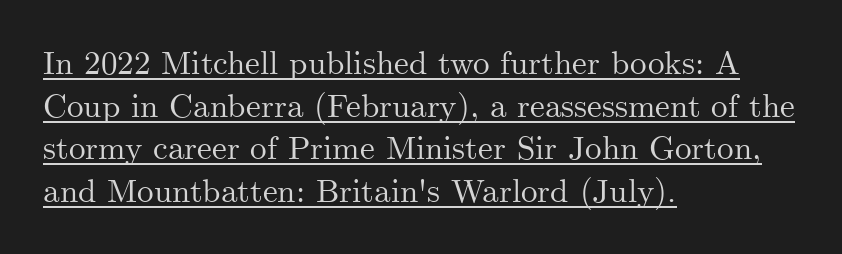
Q: Is the text italic (slanted)? A: No, it is upright.
Q: Is the typeface a serif or a sans-serif typeface? A: Serif.
Q: Is the text underlined? A: Yes.
Q: How is the paragraph aligned? A: Left-aligned.
Q: Is the spacing between letters normal or unusually wide? A: Normal.
Q: Is the spacing between lines tight, normal or loose? A: Normal.
Q: Width (condensed, normal, or wide)? A: Normal.
Q: Stroke contrast? A: Medium.
Q: x-height? A: Small.
Q: Monospaced? A: No.
